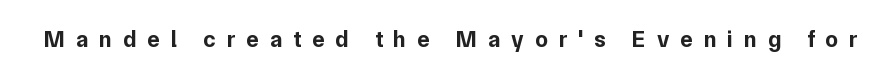
Q: Is the text bold? A: Yes.
Q: Is the text italic (slanted)? A: No, it is upright.
Q: Is the text underlined? A: No.
Q: Is the spacing between letters normal or unusually wide? A: Unusually wide.
